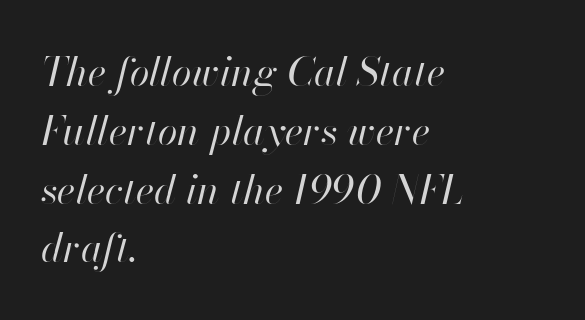
The image shows 40 px regular-weight type, italic (leaning right); set left-aligned, normal line spacing (1.47x), normal letter spacing, not underlined; high stroke contrast and a small x-height.
